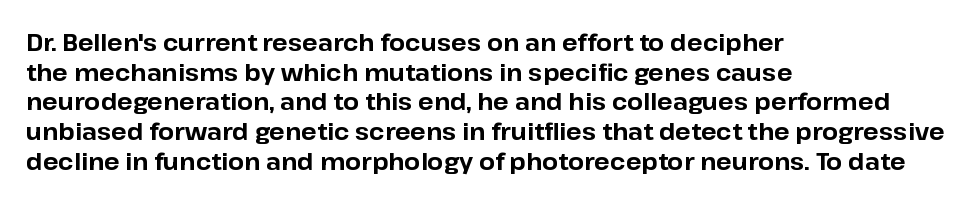
The image shows 23 px bold type, upright; set left-aligned, normal line spacing (1.29x), normal letter spacing, not underlined.
